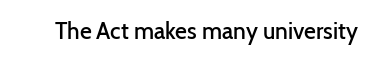
The image shows 23 px text type, upright; set normal letter spacing, not underlined.
